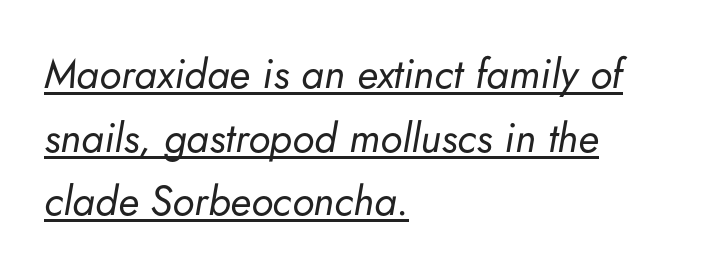
Q: Is the text bold? A: No.
Q: Is the text italic (slanted)? A: Yes, it leans right by about 5 degrees.
Q: Is the text underlined? A: Yes.
Q: How is the paragraph aligned? A: Left-aligned.
Q: Is the spacing between letters normal or unusually wide? A: Normal.
Q: Is the spacing between lines tight, normal or loose? A: Normal.
Q: Width (condensed, normal, or wide)? A: Normal.
Q: Stroke contrast? A: Low.
Q: x-height? A: Small.
Q: Monospaced? A: No.
